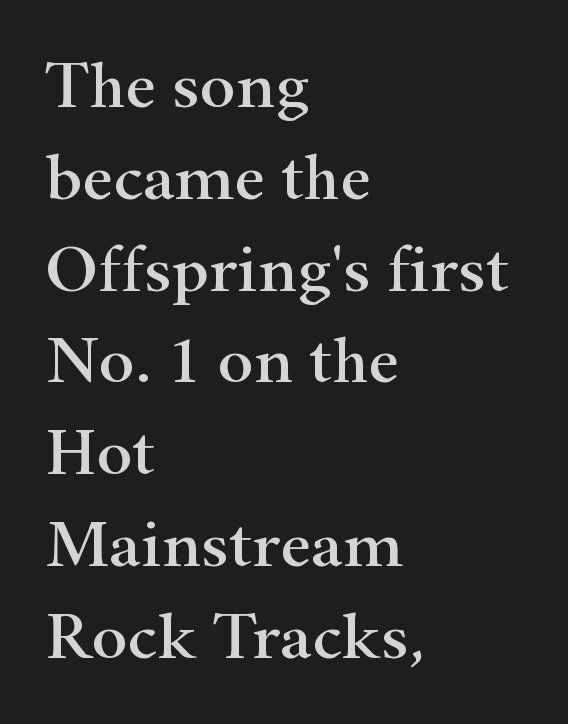
The image shows 68 px wide serif type, upright; set left-aligned, normal line spacing (1.35x), normal letter spacing, not underlined; high stroke contrast and a small x-height.
